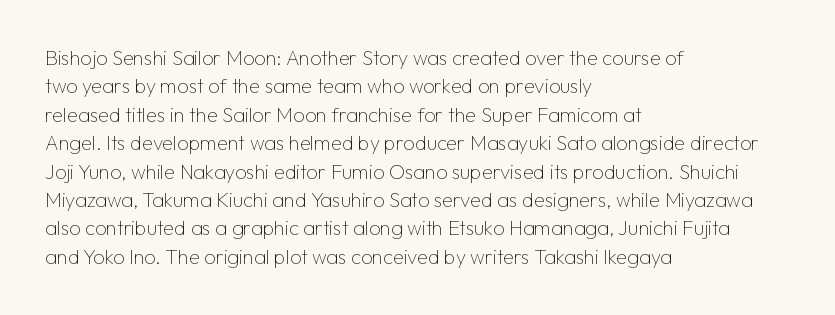
Glyph-to-glyph distance matches everyday printed text. One glance says typical: line gaps are just what's usual. A bare baseline throughout the passage. Does the lettering tilt? It doesn't — this is upright.
